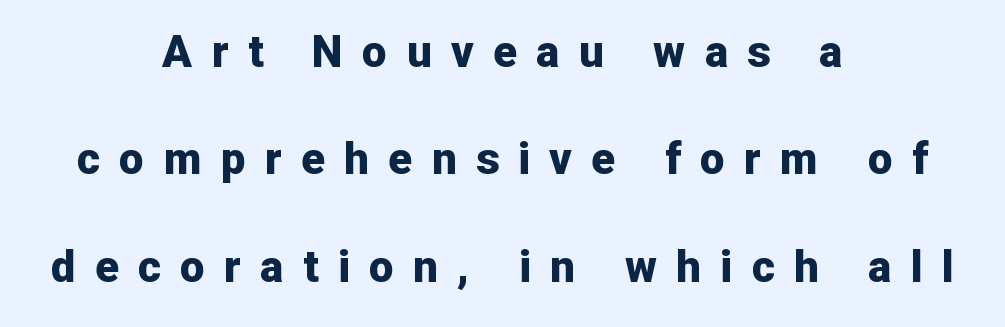
Q: Is the text bold? A: Yes.
Q: Is the text italic (slanted)? A: No, it is upright.
Q: Is the typeface a serif or a sans-serif typeface? A: Sans-serif.
Q: Is the text underlined? A: No.
Q: How is the paragraph aligned? A: Centered.
Q: Is the spacing between letters normal or unusually wide? A: Unusually wide.
Q: Is the spacing between lines tight, normal or loose? A: Loose.
Q: Width (condensed, normal, or wide)? A: Normal.
Q: Stroke contrast? A: Low.
Q: x-height? A: Medium.
Q: Monospaced? A: No.
